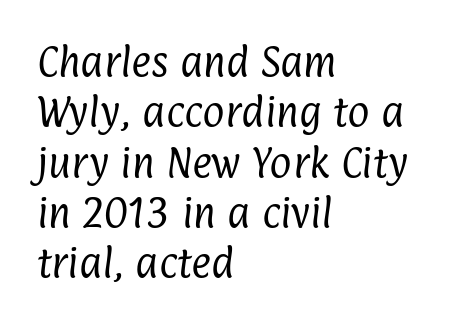
Q: Is the text bold? A: No.
Q: Is the typeface a serif or a sans-serif typeface? A: Sans-serif.
Q: Is the text underlined? A: No.
Q: How is the paragraph aligned? A: Left-aligned.
Q: Is the spacing between letters normal or unusually wide? A: Normal.
Q: Is the spacing between lines tight, normal or loose? A: Normal.
Q: Width (condensed, normal, or wide)? A: Condensed.
Q: Stroke contrast? A: Low.
Q: x-height? A: Medium.
Q: Monospaced? A: No.
